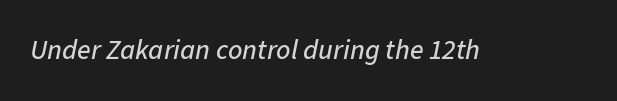
{"italic": "yes", "lean": "right", "slant_degrees": 11, "width": "normal", "stroke_contrast": "low", "x_height": "medium", "monospaced": "no", "underline": "no", "letter_spacing": "normal", "letter_spacing_em": 0.0, "glyph_px": 28}
